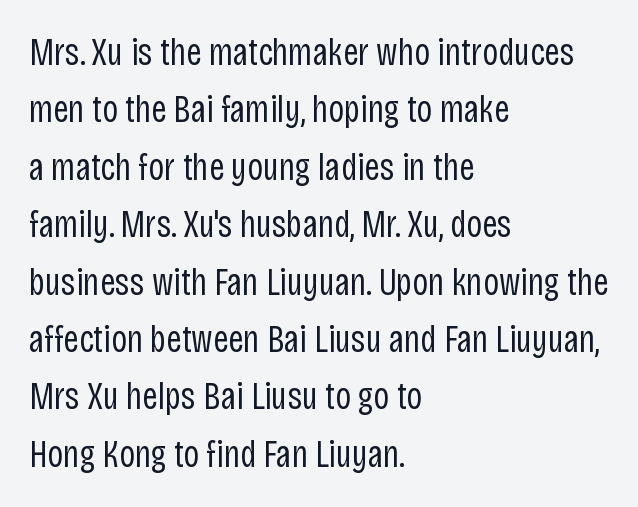
Q: Is the text bold? A: No.
Q: Is the text italic (slanted)? A: No, it is upright.
Q: Is the typeface a serif or a sans-serif typeface? A: Sans-serif.
Q: Is the text underlined? A: No.
Q: How is the paragraph aligned? A: Left-aligned.
Q: Is the spacing between letters normal or unusually wide? A: Normal.
Q: Is the spacing between lines tight, normal or loose? A: Normal.
Q: Width (condensed, normal, or wide)? A: Condensed.
Q: Stroke contrast? A: Low.
Q: x-height? A: Large.
Q: Monospaced? A: No.
